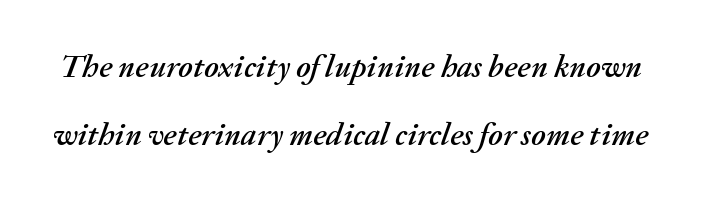
{"italic": "yes", "lean": "right", "slant_degrees": 20, "width": "normal", "stroke_contrast": "medium", "x_height": "medium", "monospaced": "no", "underline": "no", "line_spacing": "loose", "line_spacing_ratio": 2.13, "letter_spacing": "normal", "letter_spacing_em": 0.0, "glyph_px": 32}
